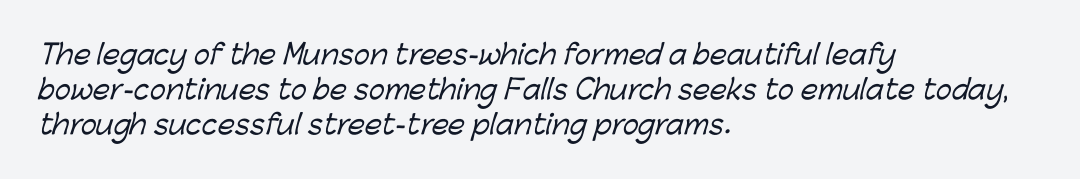
The ragged edge is on the right, which tells us the setting is flush left. Caption: standard tracking, unaltered. Each row of text sits above clean, open space. The passage shown stacks its lines at a standard gap.
